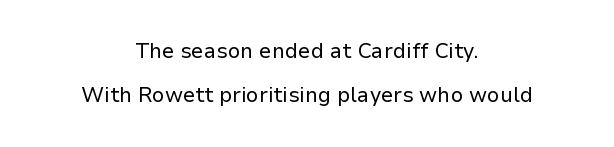
Q: Is the text bold? A: No.
Q: Is the text italic (slanted)? A: No, it is upright.
Q: Is the text underlined? A: No.
Q: How is the paragraph aligned? A: Centered.
Q: Is the spacing between letters normal or unusually wide? A: Normal.
Q: Is the spacing between lines tight, normal or loose? A: Loose.
